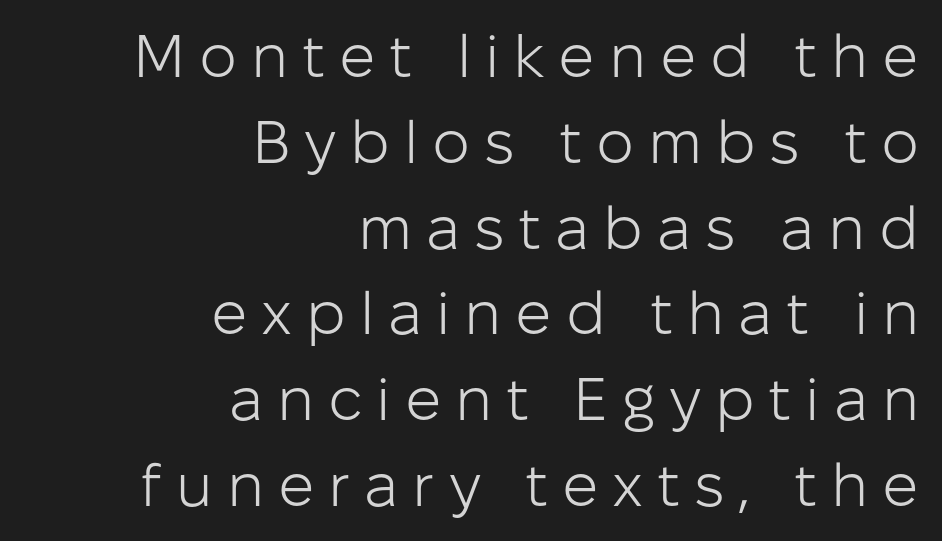
The image shows 60 px light sans-serif type, upright; set right-aligned, normal line spacing (1.43x), unusually wide letter spacing (+0.23 em), not underlined; low stroke contrast and a medium x-height.
